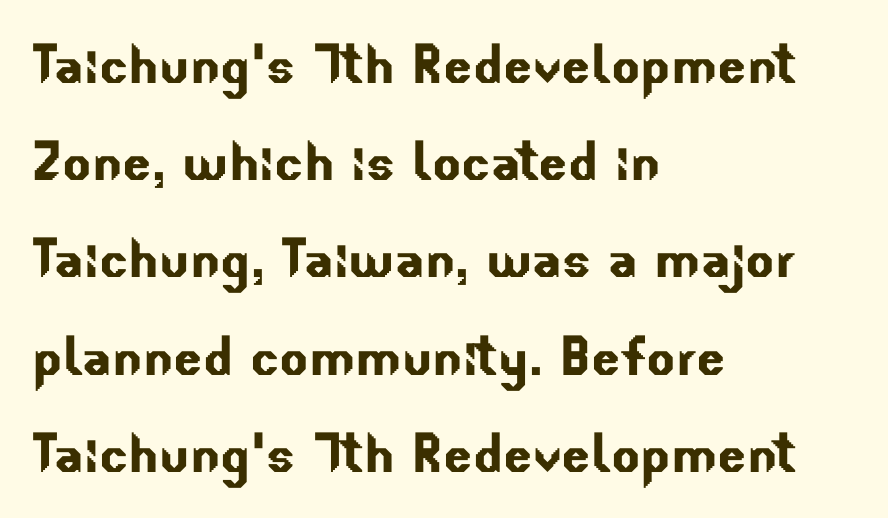
The image shows 68 px sans-serif type; set left-aligned, normal line spacing (1.43x), normal letter spacing, not underlined; low stroke contrast and a small x-height.
